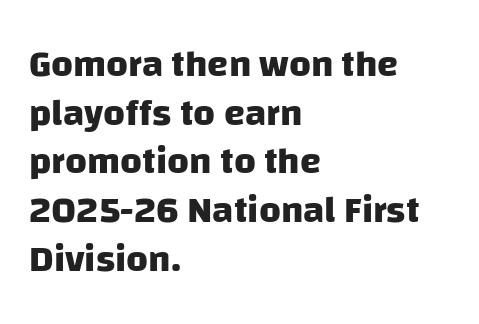
{"serif": "no", "bold": "yes", "weight": "heavy", "width": "normal", "stroke_contrast": "low", "x_height": "large", "monospaced": "no", "underline": "no", "align": "left", "line_spacing": "normal", "line_spacing_ratio": 1.28, "letter_spacing": "normal", "letter_spacing_em": 0.0, "glyph_px": 38}
